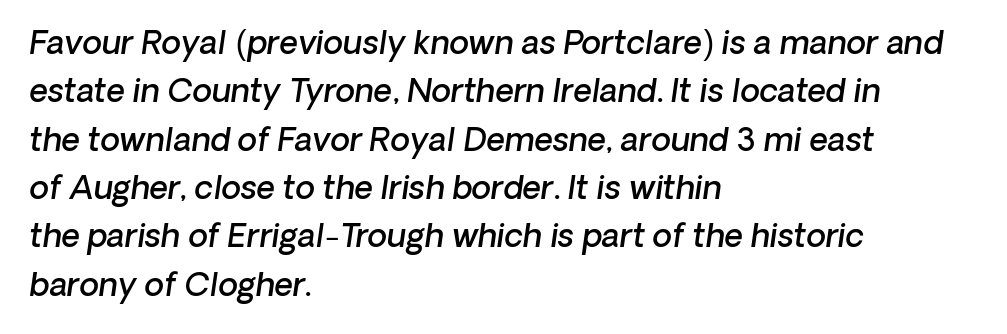
Q: Is the text bold? A: Semi-bold.
Q: Is the text italic (slanted)? A: Yes, it leans right by about 8 degrees.
Q: Is the text underlined? A: No.
Q: How is the paragraph aligned? A: Left-aligned.
Q: Is the spacing between letters normal or unusually wide? A: Normal.
Q: Is the spacing between lines tight, normal or loose? A: Normal.
Q: Width (condensed, normal, or wide)? A: Normal.
Q: Stroke contrast? A: Low.
Q: x-height? A: Medium.
Q: Monospaced? A: No.
